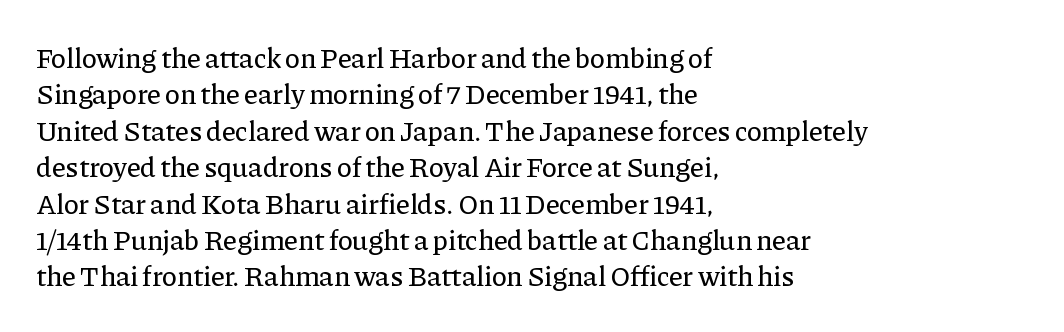
Q: Is the text italic (slanted)? A: No, it is upright.
Q: Is the typeface a serif or a sans-serif typeface? A: Serif.
Q: Is the text underlined? A: No.
Q: How is the paragraph aligned? A: Left-aligned.
Q: Is the spacing between letters normal or unusually wide? A: Normal.
Q: Is the spacing between lines tight, normal or loose? A: Normal.
Q: Width (condensed, normal, or wide)? A: Normal.
Q: Stroke contrast? A: Low.
Q: x-height? A: Medium.
Q: Monospaced? A: No.
